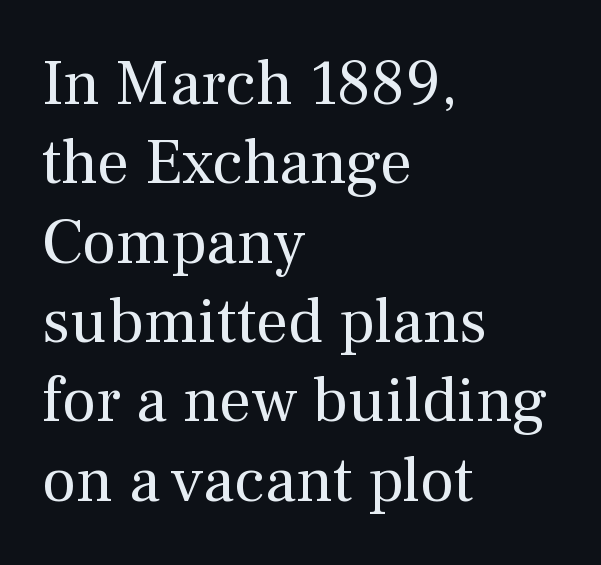
The image shows 64 px regular-weight serif type, upright; set left-aligned, line spacing 1.24x, normal letter spacing, not underlined; medium stroke contrast and a medium x-height.
